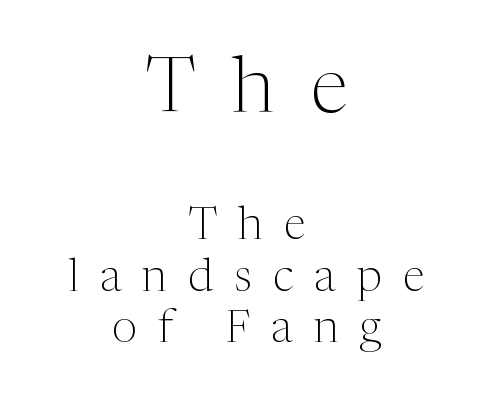
The image shows 78 px light serif type, upright; set centered, tight line spacing (1.14x), unusually wide letter spacing (+0.47 em), not underlined; the first (top) block is 1.73x larger; medium stroke contrast and a medium x-height.
